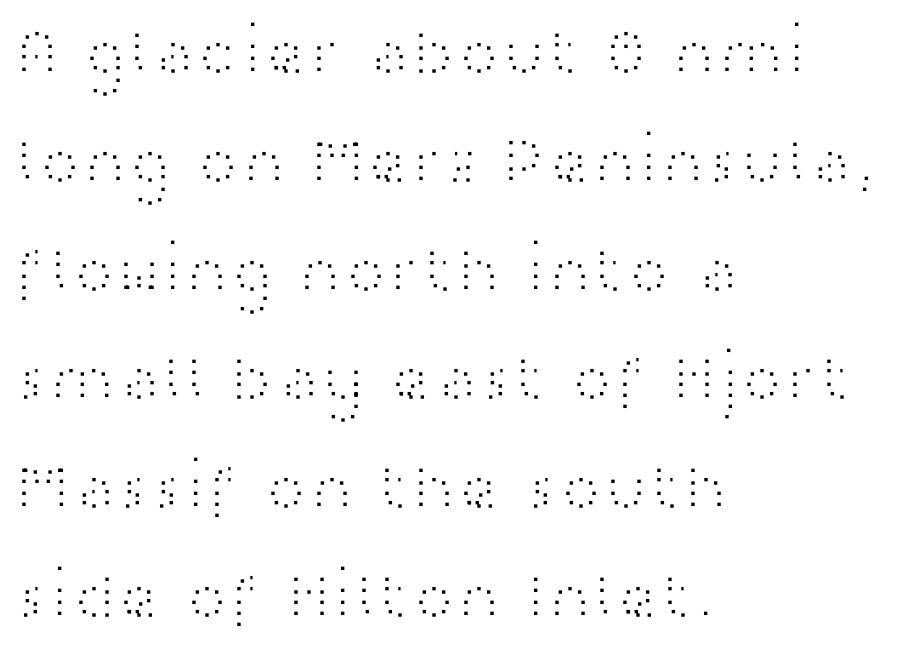
This rendering leaves character spacing at its baseline value. No heavy texture on the line: the type isn't bold. You can tell from the bare stems that sans-serif type was used. Every stem runs plumb, perpendicular to the baseline. Only glyphs here, with clear space below each row.
